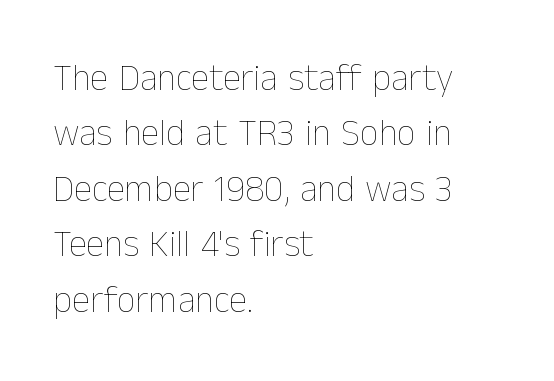
{"italic": "no", "bold": "no", "weight": "thin", "width": "normal", "stroke_contrast": "low", "x_height": "medium", "monospaced": "no", "underline": "no", "align": "left", "line_spacing": "normal", "line_spacing_ratio": 1.5, "letter_spacing": "normal", "letter_spacing_em": 0.0, "glyph_px": 37}
